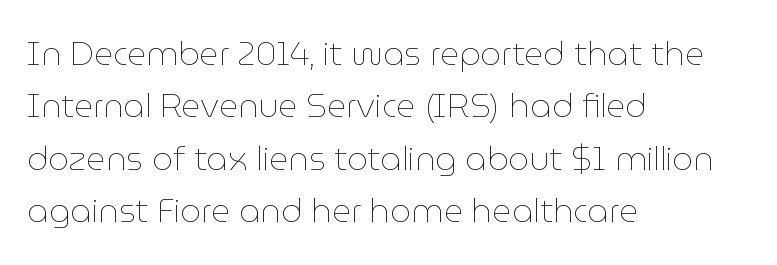
{"italic": "no", "bold": "no", "weight": "thin", "width": "normal", "stroke_contrast": "low", "x_height": "medium", "monospaced": "no", "underline": "no", "align": "left", "line_spacing": "normal", "line_spacing_ratio": 1.59, "letter_spacing": "normal", "letter_spacing_em": 0.0, "glyph_px": 33}
